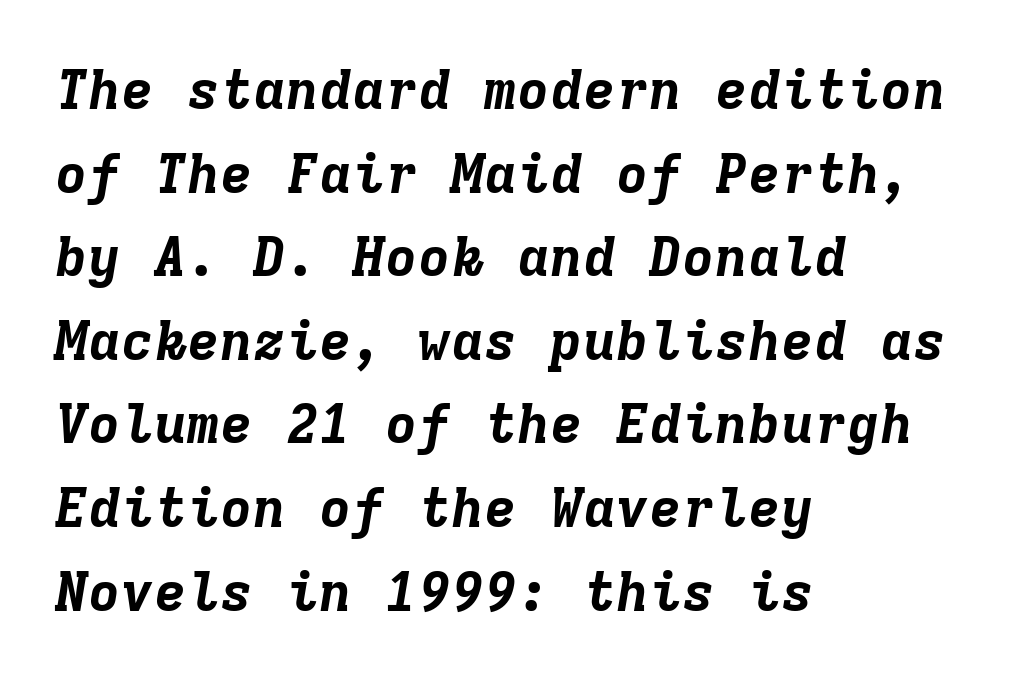
{"italic": "yes", "lean": "right", "slant_degrees": 9, "bold": "yes", "weight": "bold", "width": "normal", "stroke_contrast": "low", "x_height": "medium", "monospaced": "yes", "underline": "no", "align": "left", "line_spacing": "normal", "line_spacing_ratio": 1.52, "letter_spacing": "normal", "letter_spacing_em": 0.0, "glyph_px": 55}
